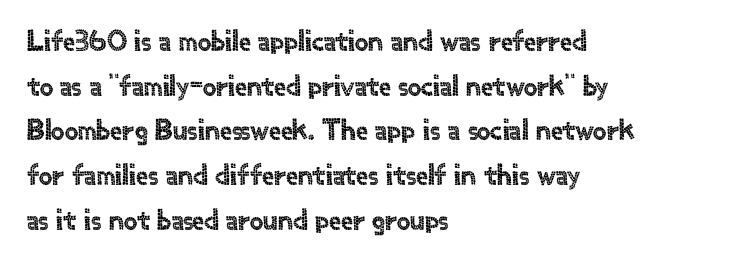
The image shows 30 px sans-serif type, upright; set left-aligned, normal line spacing (1.49x), normal letter spacing, not underlined; a small x-height.
